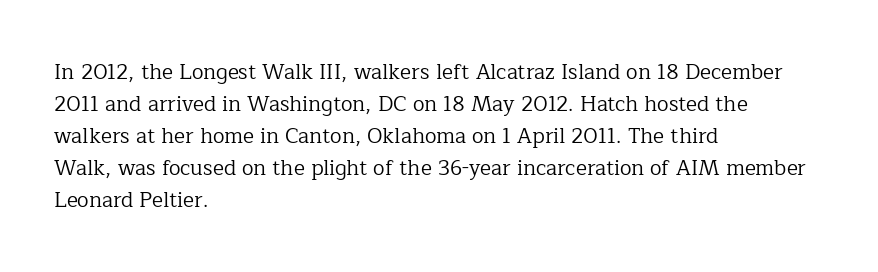
Q: Is the text bold? A: No.
Q: Is the text italic (slanted)? A: No, it is upright.
Q: Is the text underlined? A: No.
Q: How is the paragraph aligned? A: Left-aligned.
Q: Is the spacing between letters normal or unusually wide? A: Normal.
Q: Is the spacing between lines tight, normal or loose? A: Normal.
